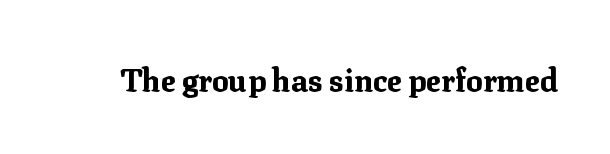
This rendering employs a face with finishing strokes, i.e., a serif. You could not count columns in this text — the font is proportionally spaced. Characters follow at the spacing the type designer built in. Descenders hang freely into open space. A full-strength bold gives these letters their thick strokes. A roman cut, with each character standing at attention.
